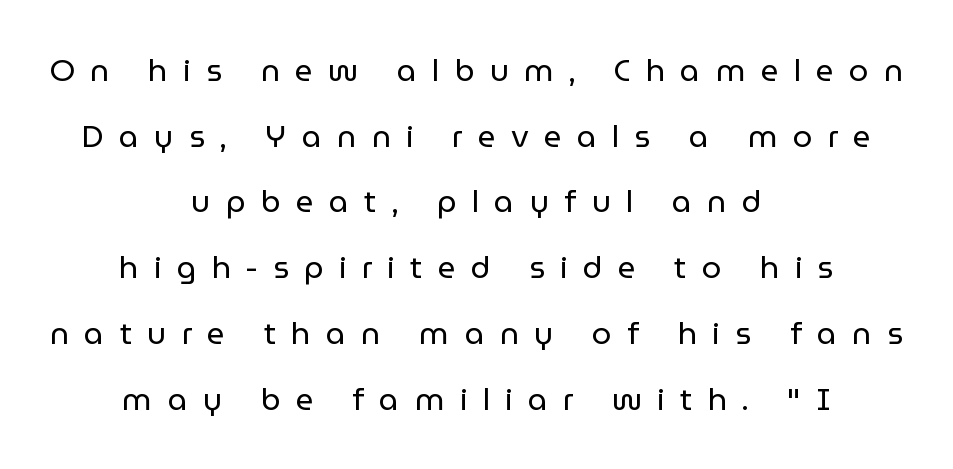
This sample uses a sans-serif face. These lines are rendered in a variable-pitch font. Tracking value appears strongly positive — letters spread wide. The lettering holds an erect, upright posture throughout.
